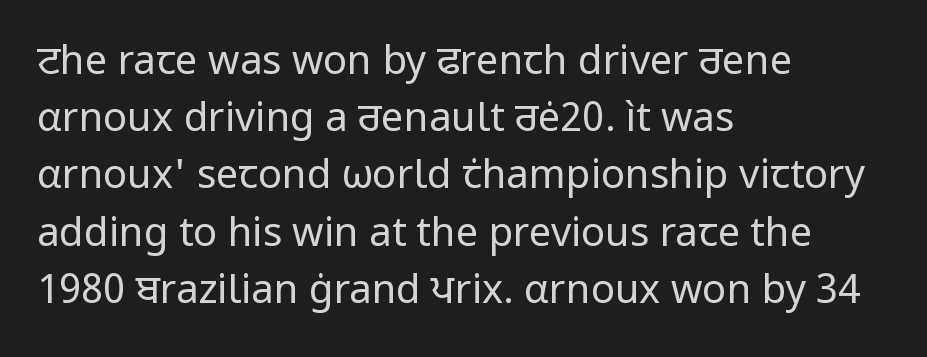
Q: Is the text bold? A: No.
Q: Is the text italic (slanted)? A: No, it is upright.
Q: Is the typeface a serif or a sans-serif typeface? A: Sans-serif.
Q: Is the text underlined? A: No.
Q: How is the paragraph aligned? A: Left-aligned.
Q: Is the spacing between letters normal or unusually wide? A: Normal.
Q: Is the spacing between lines tight, normal or loose? A: Normal.
Q: Width (condensed, normal, or wide)? A: Normal.
Q: Stroke contrast? A: Low.
Q: x-height? A: Medium.
Q: Monospaced? A: No.
